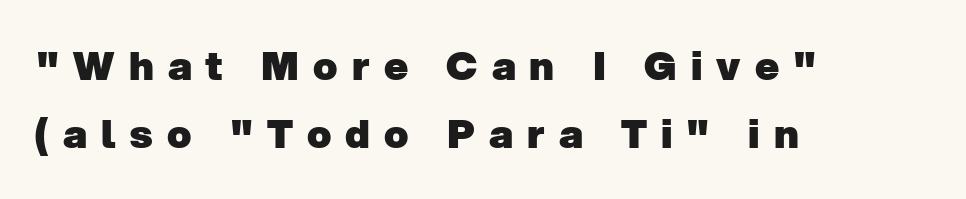
{"serif": "no", "bold": "yes", "weight": "heavy", "width": "normal", "stroke_contrast": "low", "x_height": "medium", "monospaced": "no", "underline": "no", "align": "left", "line_spacing_ratio": 1.71, "letter_spacing": "wide", "letter_spacing_em": 0.35, "glyph_px": 40}
